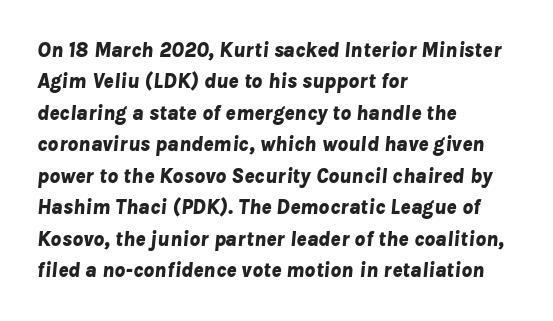
Q: Is the text bold? A: Yes.
Q: Is the text italic (slanted)? A: Yes, it leans right by about 8 degrees.
Q: Is the text underlined? A: No.
Q: How is the paragraph aligned? A: Left-aligned.
Q: Is the spacing between letters normal or unusually wide? A: Normal.
Q: Is the spacing between lines tight, normal or loose? A: Normal.
